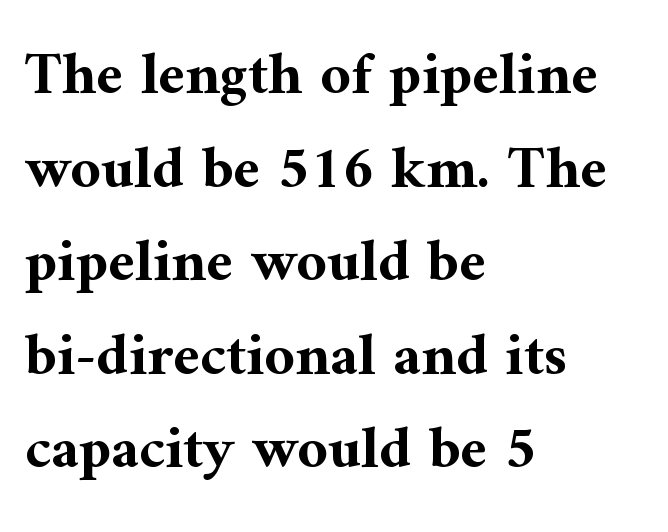
Honestly, the letter spacing is just normal — you wouldn't notice it. Visually the block forms a straight wall on the left and a jagged coastline on the right. The font's upright variant was chosen for this text. Normally led — the rows are evenly, conventionally spaced. Heft: maximum for text — a bold.
